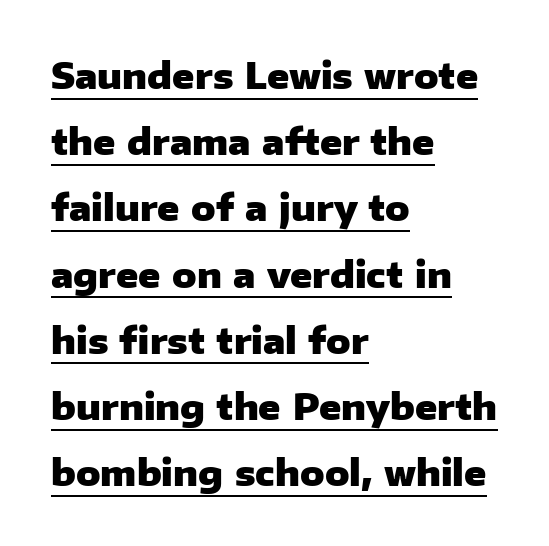
{"serif": "no", "italic": "no", "bold": "yes", "weight": "heavy", "width": "normal", "stroke_contrast": "low", "x_height": "medium", "monospaced": "no", "underline": "yes", "align": "left", "line_spacing_ratio": 1.84, "letter_spacing": "normal", "letter_spacing_em": 0.0, "glyph_px": 36}
